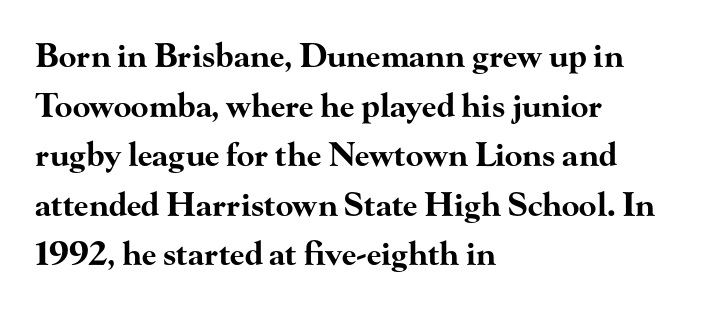
{"serif": "yes", "italic": "no", "bold": "yes", "weight": "bold", "width": "wide", "stroke_contrast": "high", "x_height": "small", "monospaced": "no", "underline": "no", "align": "left", "line_spacing": "normal", "line_spacing_ratio": 1.55, "letter_spacing": "normal", "letter_spacing_em": 0.0, "glyph_px": 32}
